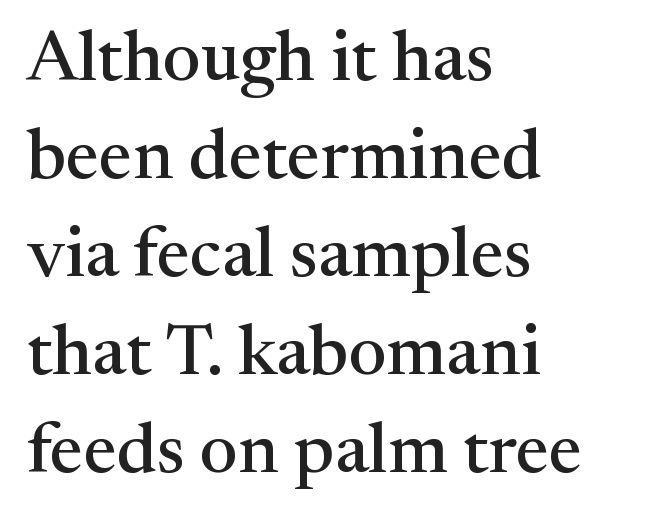
The passage is arranged the way most books set body copy — flush left. Students, note that the glyphs here touch the page at normal intervals. Nope, not italic — everything's standing straight. Here the designer chose a conventional face with non-uniform glyph widths. The lines sit at an ordinary, default distance from one another. Does the type have serifs? Yes, each stem ends in a small foot.
